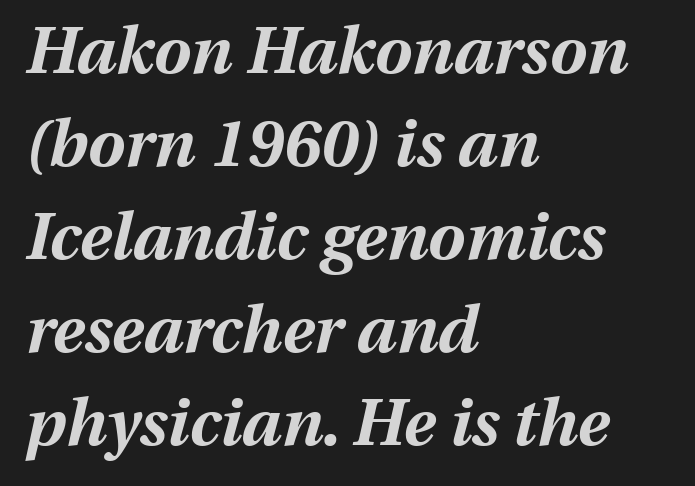
Q: Is the text bold? A: Yes.
Q: Is the text italic (slanted)? A: Yes, it leans right by about 13 degrees.
Q: Is the text underlined? A: No.
Q: How is the paragraph aligned? A: Left-aligned.
Q: Is the spacing between letters normal or unusually wide? A: Normal.
Q: Is the spacing between lines tight, normal or loose? A: Normal.
Q: Width (condensed, normal, or wide)? A: Normal.
Q: Stroke contrast? A: Medium.
Q: x-height? A: Medium.
Q: Monospaced? A: No.
